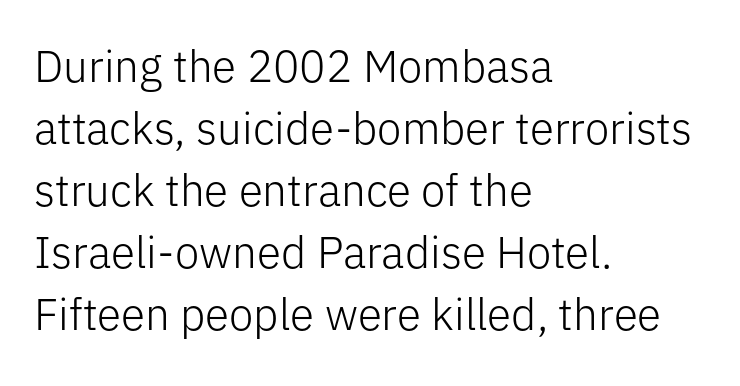
Nope, no serifs anywhere on these letters. Posture: upright roman. The tracking reads as untouched default to a designer's eye. Any mark beneath the type? The region is blank.
